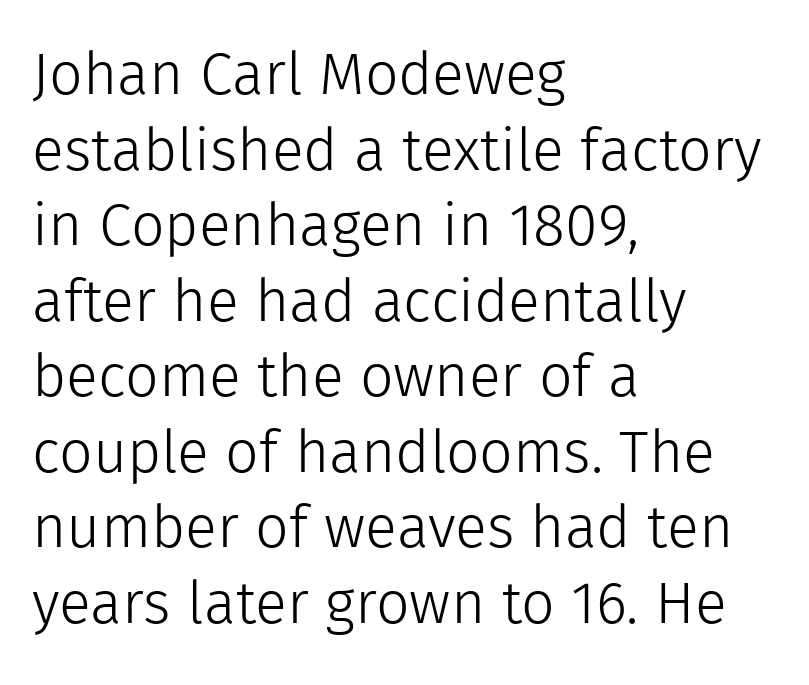
The face used here is a sans, in the tradition of grotesques and geometrics. Every character sits straight up, as roman type does. The weight tops out at a normal text grade. Note the varied advance widths — an 'i' is clearly narrower than an 'm'. No extra tracking has been applied to these lines.
